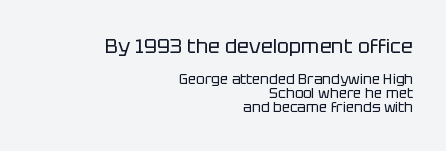
Look at the tracking — it's just the regular setting, nothing added. Visually, the top section dominates because its glyphs are scaled up. Summary of vertical rhythm: compact, with narrow interline spacing. The area under the type is left untouched. Notice how the stems are strictly vertical — no italics here. Weight: regular or lighter.
